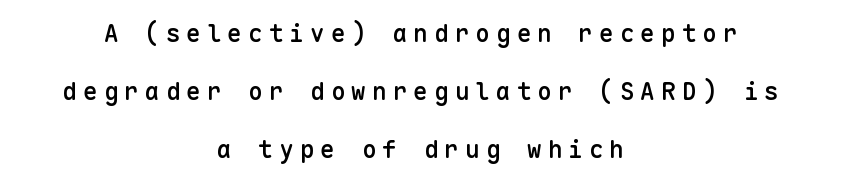
{"italic": "no", "bold": "semi", "underline": "no", "align": "center", "line_spacing": "loose", "line_spacing_ratio": 2.41, "letter_spacing": "wide", "letter_spacing_em": 0.26, "glyph_px": 24}
